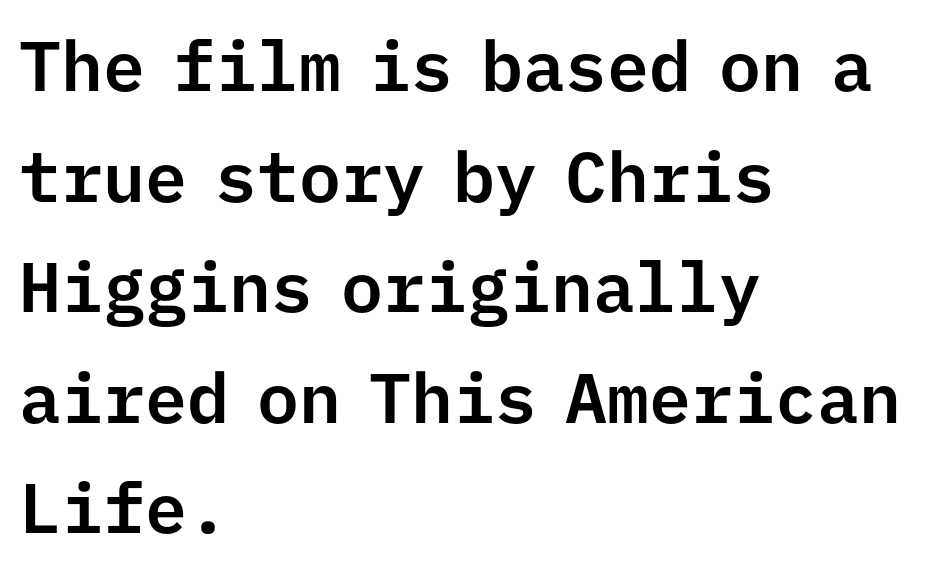
Q: Is the text italic (slanted)? A: No, it is upright.
Q: Is the typeface a serif or a sans-serif typeface? A: Sans-serif.
Q: Is the text underlined? A: No.
Q: How is the paragraph aligned? A: Left-aligned.
Q: Is the spacing between letters normal or unusually wide? A: Normal.
Q: Is the spacing between lines tight, normal or loose? A: Normal.
Q: Width (condensed, normal, or wide)? A: Normal.
Q: Stroke contrast? A: Low.
Q: x-height? A: Medium.
Q: Monospaced? A: Yes.
